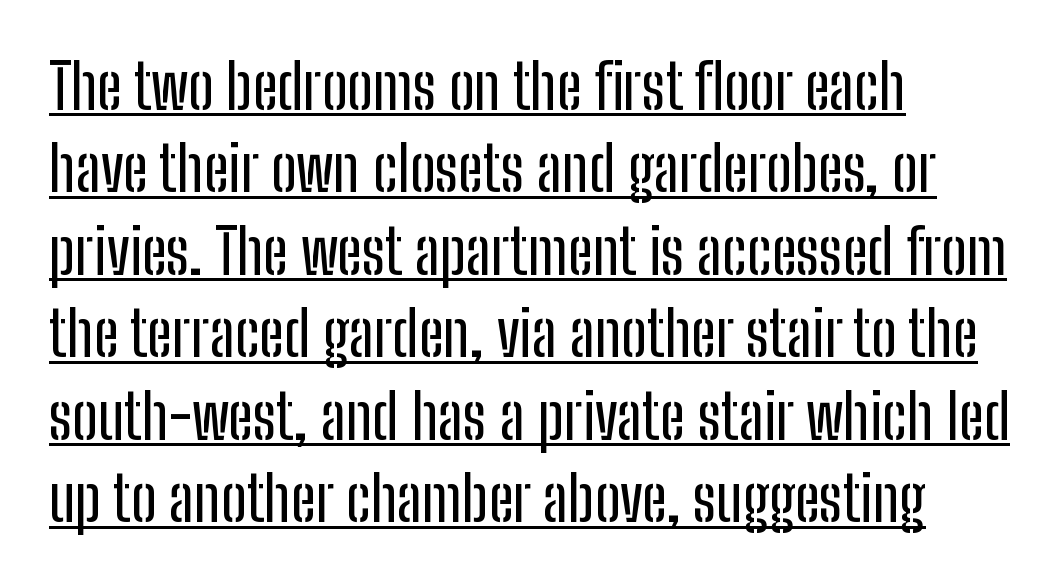
{"serif": "no", "italic": "no", "width": "condensed", "stroke_contrast": "low", "x_height": "medium", "monospaced": "no", "underline": "yes", "align": "left", "line_spacing": "normal", "line_spacing_ratio": 1.33, "letter_spacing": "normal", "letter_spacing_em": 0.0, "glyph_px": 62}
